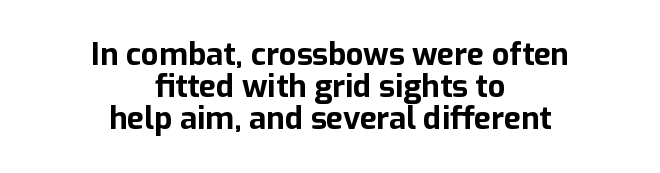
The image shows 31 px bold sans-serif type, upright; set centered, tight line spacing (1.03x), normal letter spacing, not underlined; low stroke contrast and a medium x-height.
